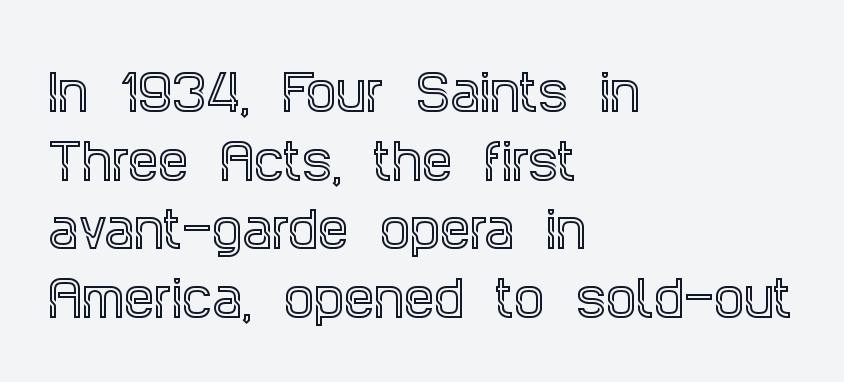
{"serif": "yes", "italic": "no", "width": "condensed", "x_height": "large", "monospaced": "no", "underline": "no", "align": "left", "line_spacing": "normal", "line_spacing_ratio": 1.43, "letter_spacing": "normal", "letter_spacing_em": 0.0, "glyph_px": 48}
